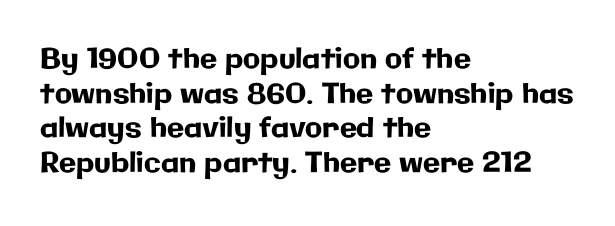
{"serif": "no", "italic": "no", "width": "normal", "stroke_contrast": "low", "x_height": "medium", "monospaced": "no", "underline": "no", "align": "left", "line_spacing_ratio": 1.24, "letter_spacing": "normal", "letter_spacing_em": 0.0, "glyph_px": 28}
